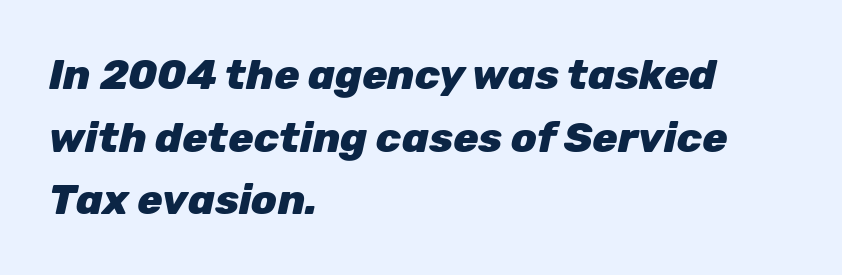
The image shows 42 px heavy type, italic (leaning right); set left-aligned, normal line spacing (1.49x), normal letter spacing, not underlined; low stroke contrast and a medium x-height.
